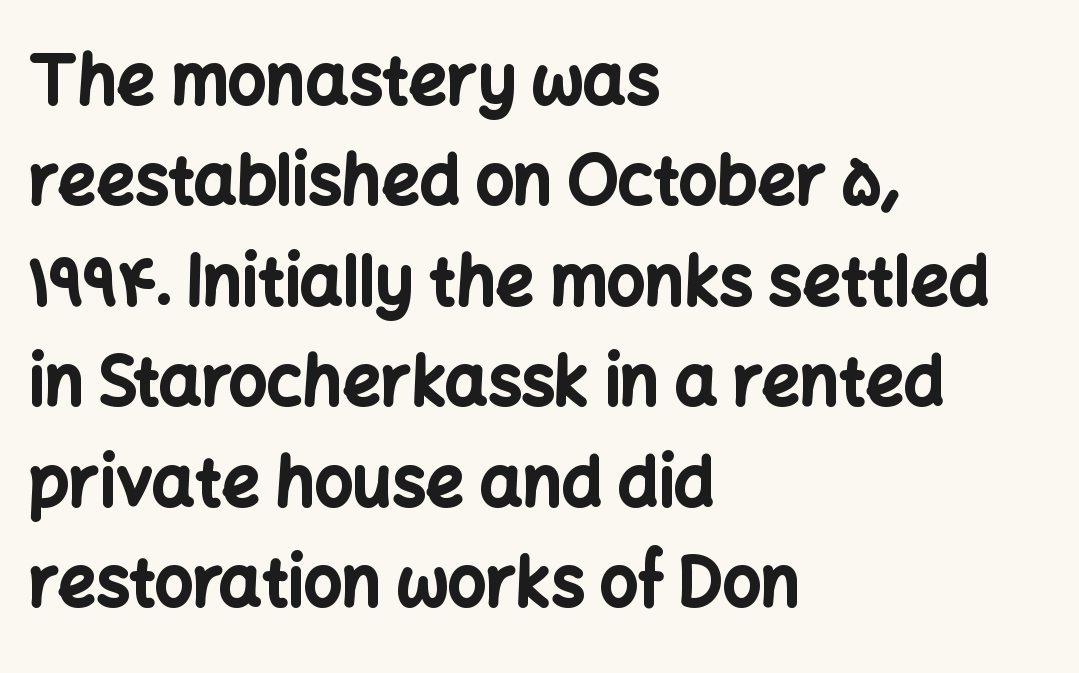
{"serif": "no", "italic": "no", "bold": "yes", "weight": "bold", "width": "normal", "stroke_contrast": "low", "x_height": "medium", "monospaced": "no", "underline": "no", "align": "left", "line_spacing": "normal", "line_spacing_ratio": 1.5, "letter_spacing": "normal", "letter_spacing_em": 0.0, "glyph_px": 67}
